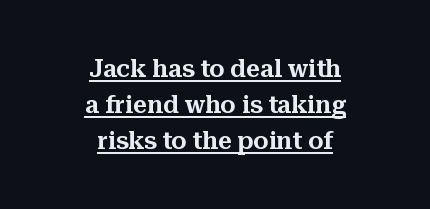
Inter-character spacing is left at the font's built-in metrics. Leading: standard. The rendered words wear a rule along their underside. Does the lettering tilt? It doesn't — this is upright.
